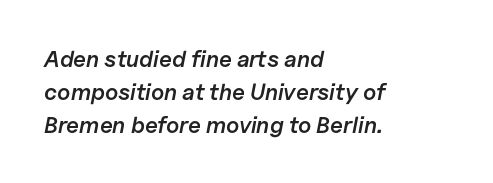
Q: Is the text bold? A: Semi-bold.
Q: Is the text italic (slanted)? A: Yes, it leans right by about 11 degrees.
Q: Is the text underlined? A: No.
Q: How is the paragraph aligned? A: Left-aligned.
Q: Is the spacing between letters normal or unusually wide? A: Normal.
Q: Is the spacing between lines tight, normal or loose? A: Normal.
